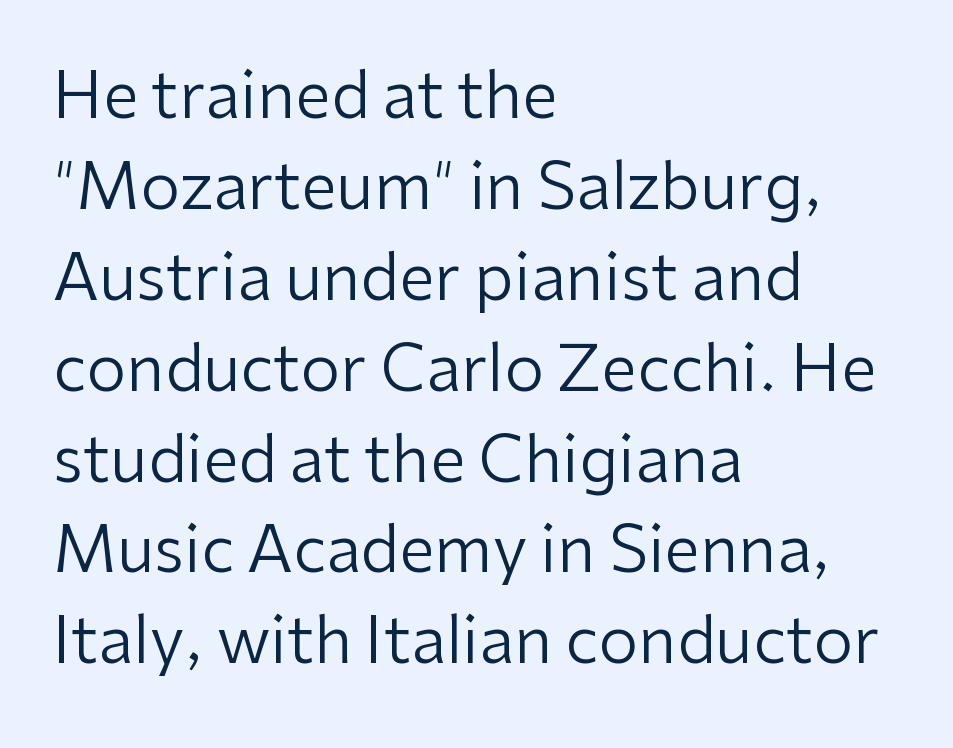
Q: Is the text bold? A: No.
Q: Is the text italic (slanted)? A: No, it is upright.
Q: Is the typeface a serif or a sans-serif typeface? A: Sans-serif.
Q: Is the text underlined? A: No.
Q: How is the paragraph aligned? A: Left-aligned.
Q: Is the spacing between letters normal or unusually wide? A: Normal.
Q: Is the spacing between lines tight, normal or loose? A: Normal.
Q: Width (condensed, normal, or wide)? A: Normal.
Q: Stroke contrast? A: Low.
Q: x-height? A: Medium.
Q: Monospaced? A: No.
